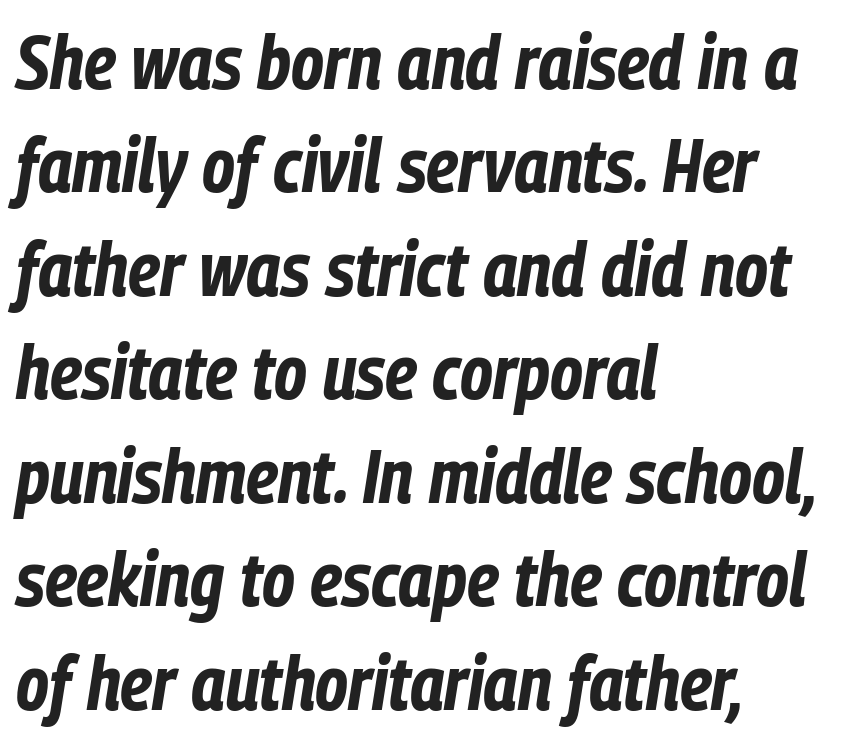
Leading matches the norm, producing a regular column. This sample has the flowing, uneven cadence of proportional lettering. Bold? Absolutely — the strokes are thick and heavy. The rendering keeps characters at their native spacing.
